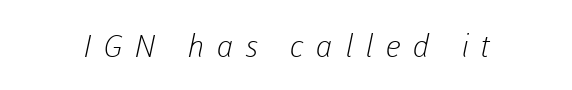
Q: Is the text bold? A: No.
Q: Is the typeface a serif or a sans-serif typeface? A: Sans-serif.
Q: Is the text underlined? A: No.
Q: Is the spacing between letters normal or unusually wide? A: Unusually wide.
Q: Width (condensed, normal, or wide)? A: Normal.
Q: Stroke contrast? A: Low.
Q: x-height? A: Medium.
Q: Monospaced? A: No.
